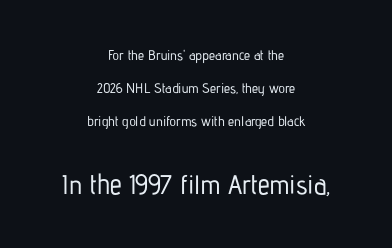
Q: Is the text italic (slanted)? A: No, it is upright.
Q: Is the text underlined? A: No.
Q: How is the paragraph aligned? A: Centered.
Q: Is the spacing between letters normal or unusually wide? A: Normal.
Q: Is the spacing between lines tight, normal or loose? A: Loose.
Q: Which block of text is set in a larger size, the first (top) or the second (bottom)? A: The second (bottom) one.
